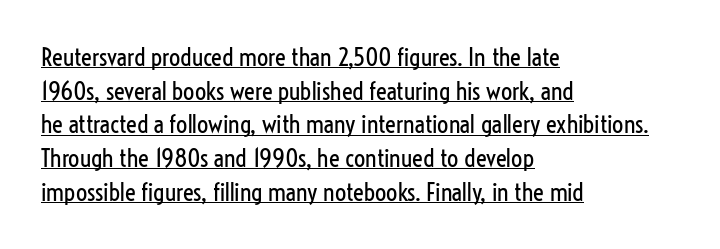
{"italic": "no", "bold": "no", "underline": "yes", "align": "left", "line_spacing": "normal", "line_spacing_ratio": 1.35, "letter_spacing": "normal", "letter_spacing_em": 0.0, "glyph_px": 25}
